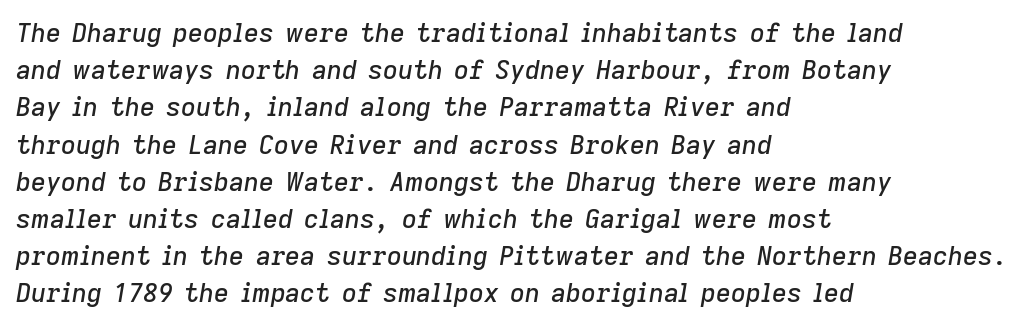
The image shows 26 px text type, italic (leaning right); set left-aligned, normal line spacing (1.43x), normal letter spacing, not underlined.
